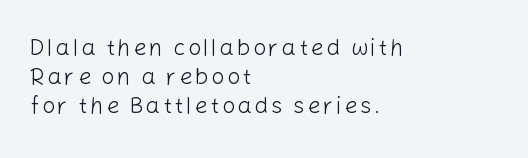
Q: Is the text bold? A: No.
Q: Is the text italic (slanted)? A: No, it is upright.
Q: Is the text underlined? A: No.
Q: How is the paragraph aligned? A: Left-aligned.
Q: Is the spacing between lines tight, normal or loose? A: Normal.
